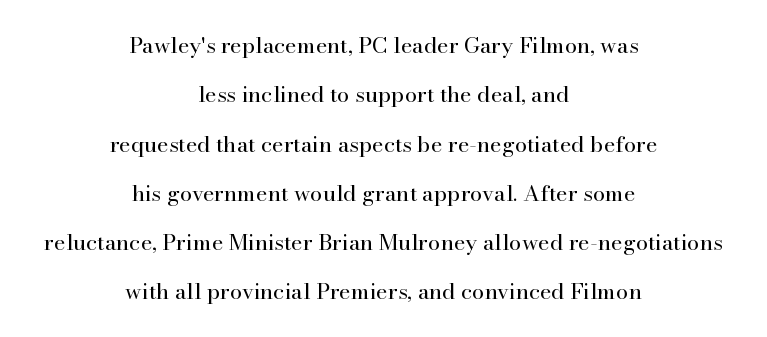
Q: Is the text bold? A: No.
Q: Is the text italic (slanted)? A: No, it is upright.
Q: Is the text underlined? A: No.
Q: How is the paragraph aligned? A: Centered.
Q: Is the spacing between letters normal or unusually wide? A: Normal.
Q: Is the spacing between lines tight, normal or loose? A: Loose.
